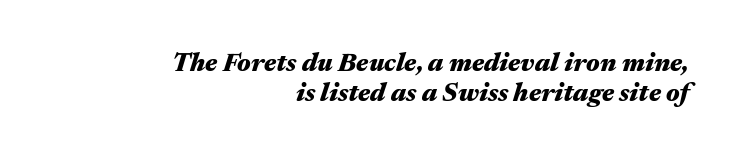
{"italic": "yes", "lean": "right", "slant_degrees": 17, "bold": "yes", "underline": "no", "align": "right", "line_spacing_ratio": 1.17, "letter_spacing": "normal", "letter_spacing_em": 0.0, "glyph_px": 26}
